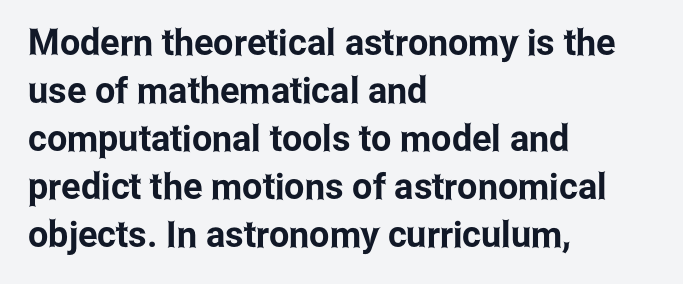
Q: Is the text italic (slanted)? A: No, it is upright.
Q: Is the typeface a serif or a sans-serif typeface? A: Sans-serif.
Q: Is the text underlined? A: No.
Q: How is the paragraph aligned? A: Left-aligned.
Q: Is the spacing between letters normal or unusually wide? A: Normal.
Q: Is the spacing between lines tight, normal or loose? A: Normal.
Q: Width (condensed, normal, or wide)? A: Condensed.
Q: Stroke contrast? A: Low.
Q: x-height? A: Medium.
Q: Monospaced? A: No.
